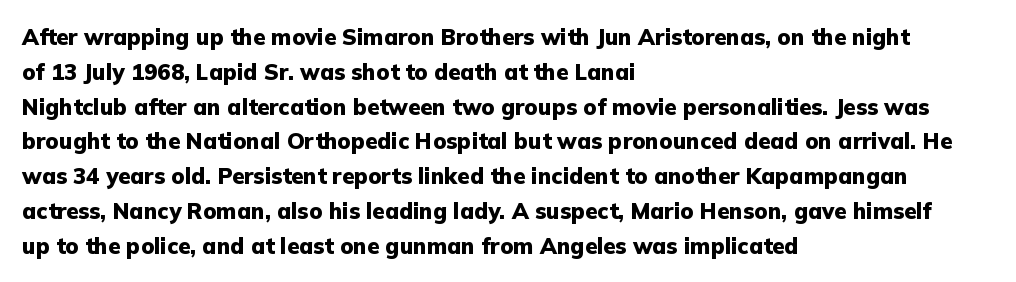
Q: Is the text bold? A: Yes.
Q: Is the text italic (slanted)? A: No, it is upright.
Q: Is the text underlined? A: No.
Q: How is the paragraph aligned? A: Left-aligned.
Q: Is the spacing between letters normal or unusually wide? A: Normal.
Q: Is the spacing between lines tight, normal or loose? A: Normal.
